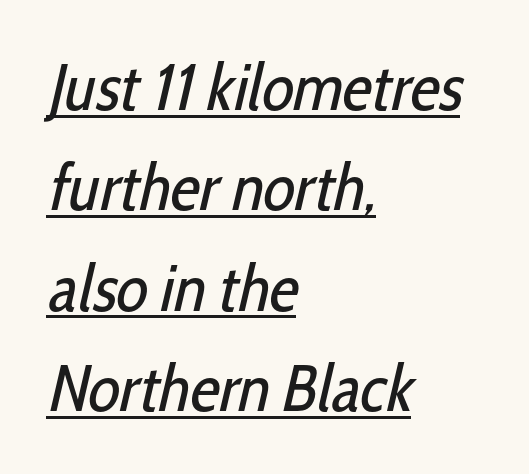
Q: Is the text bold? A: No.
Q: Is the typeface a serif or a sans-serif typeface? A: Sans-serif.
Q: Is the text underlined? A: Yes.
Q: How is the paragraph aligned? A: Left-aligned.
Q: Is the spacing between letters normal or unusually wide? A: Normal.
Q: Is the spacing between lines tight, normal or loose? A: Normal.
Q: Width (condensed, normal, or wide)? A: Condensed.
Q: Stroke contrast? A: Low.
Q: x-height? A: Medium.
Q: Monospaced? A: No.
